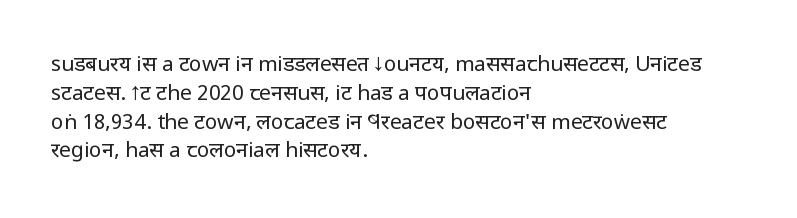
{"italic": "no", "bold": "no", "underline": "no", "align": "left", "line_spacing": "normal", "line_spacing_ratio": 1.37, "letter_spacing": "normal", "letter_spacing_em": 0.0, "glyph_px": 21}
